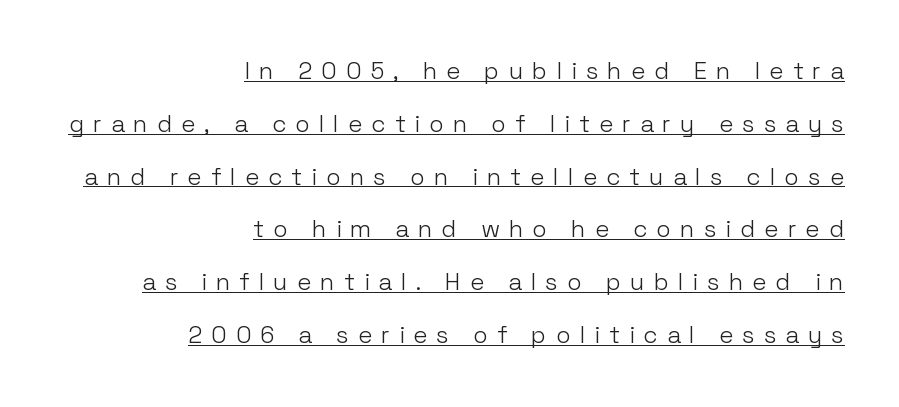
{"italic": "no", "bold": "no", "underline": "yes", "align": "right", "line_spacing": "loose", "line_spacing_ratio": 2.2, "letter_spacing": "wide", "letter_spacing_em": 0.37, "glyph_px": 24}
